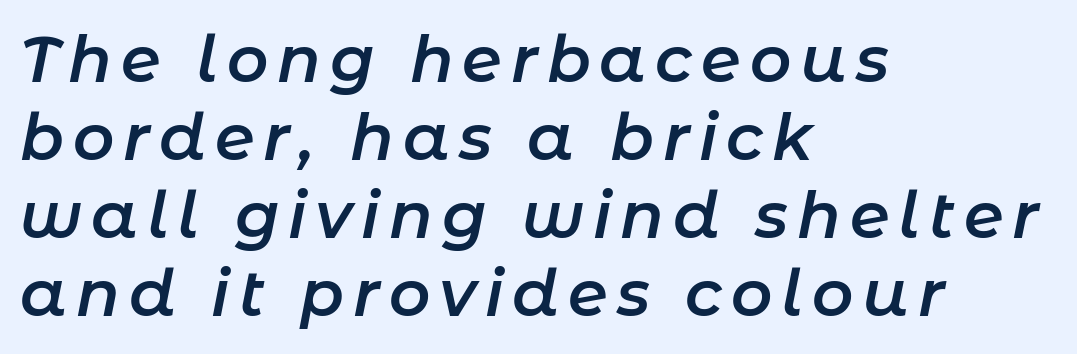
The image shows 64 px semibold type, italic (leaning right); set left-aligned, line spacing 1.22x, not underlined; low stroke contrast and a medium x-height.
